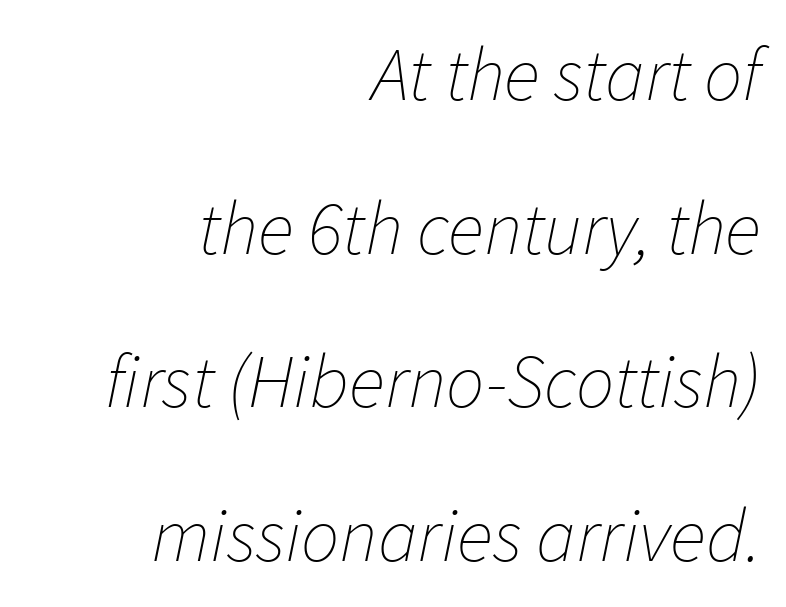
Q: Is the text bold? A: No.
Q: Is the text italic (slanted)? A: Yes, it leans right by about 11 degrees.
Q: Is the text underlined? A: No.
Q: How is the paragraph aligned? A: Right-aligned.
Q: Is the spacing between letters normal or unusually wide? A: Normal.
Q: Is the spacing between lines tight, normal or loose? A: Loose.
Q: Width (condensed, normal, or wide)? A: Normal.
Q: Stroke contrast? A: Low.
Q: x-height? A: Medium.
Q: Monospaced? A: No.
